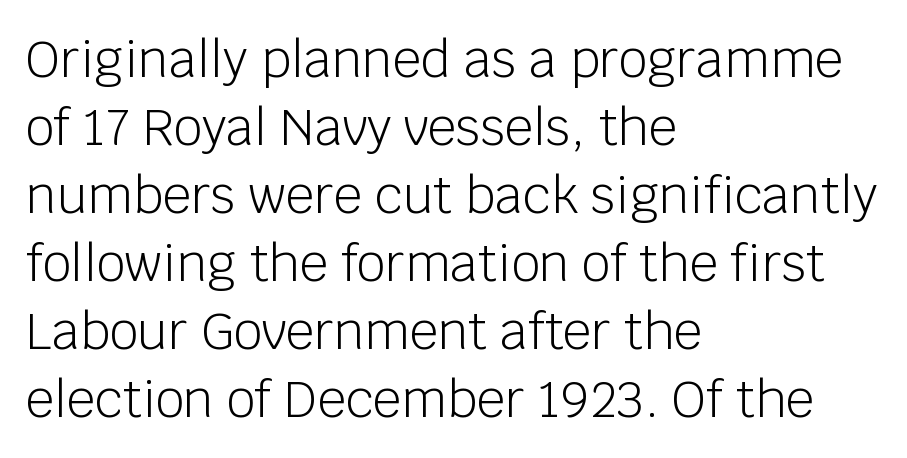
Q: Is the text bold? A: No.
Q: Is the text italic (slanted)? A: No, it is upright.
Q: Is the typeface a serif or a sans-serif typeface? A: Sans-serif.
Q: Is the text underlined? A: No.
Q: How is the paragraph aligned? A: Left-aligned.
Q: Is the spacing between letters normal or unusually wide? A: Normal.
Q: Is the spacing between lines tight, normal or loose? A: Normal.
Q: Width (condensed, normal, or wide)? A: Normal.
Q: Stroke contrast? A: Low.
Q: x-height? A: Large.
Q: Monospaced? A: No.
